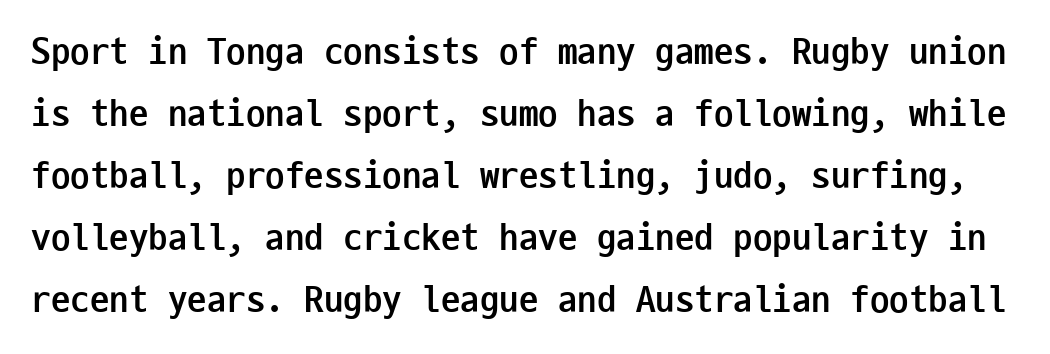
This sample keeps an unexceptional amount of space between lines. Type without underlining. The font family rendered here belongs to the sans-serif group. The rendering keeps characters at their native spacing. Looks like terminal output: every glyph gets an equal slot. The typesetting leans heavy: a genuine bold.
